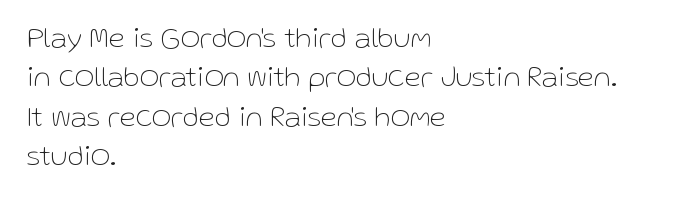
The image shows 30 px thin sans-serif type, upright; set left-aligned, normal line spacing (1.31x), normal letter spacing, not underlined; low stroke contrast and a medium x-height.
